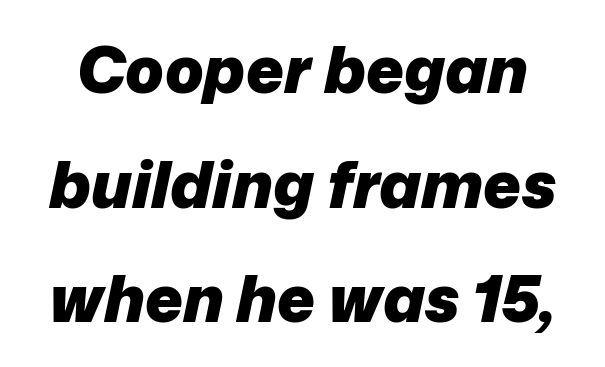
{"italic": "yes", "lean": "right", "slant_degrees": 12, "bold": "yes", "weight": "heavy", "width": "normal", "stroke_contrast": "low", "x_height": "medium", "monospaced": "no", "underline": "no", "line_spacing_ratio": 1.79, "letter_spacing": "normal", "letter_spacing_em": 0.0, "glyph_px": 64}
